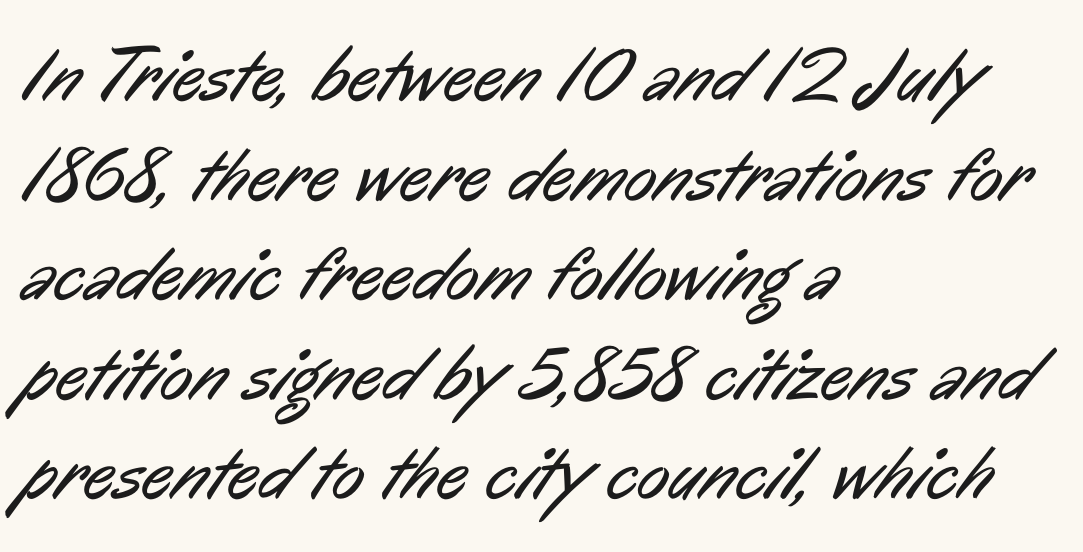
A typesetter would call this zero additional tracking. Check under the words: just untouched page. A quiet, ordinary-to-light weight characterises the typeface. Teacher's note: observe the even left margin — that is flush-left alignment. Is there much room between lines? A standard amount, neither cramped nor airy.
